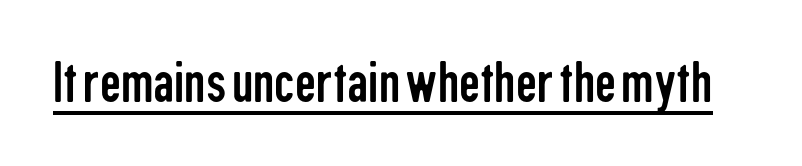
Q: Is the text bold? A: No.
Q: Is the text italic (slanted)? A: No, it is upright.
Q: Is the typeface a serif or a sans-serif typeface? A: Sans-serif.
Q: Is the text underlined? A: Yes.
Q: Is the spacing between letters normal or unusually wide? A: Normal.
Q: Width (condensed, normal, or wide)? A: Condensed.
Q: Stroke contrast? A: Low.
Q: x-height? A: Medium.
Q: Monospaced? A: No.
